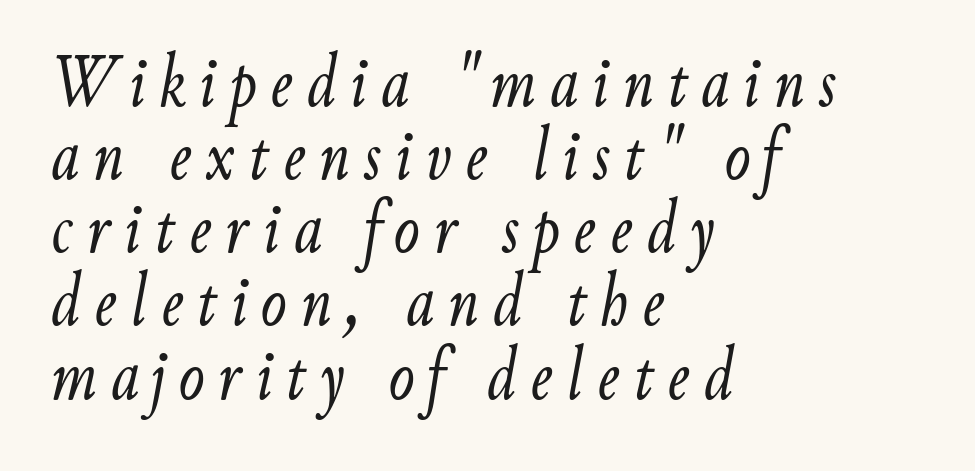
{"italic": "yes", "lean": "right", "slant_degrees": 9, "bold": "no", "weight": "light", "width": "condensed", "stroke_contrast": "low", "x_height": "small", "monospaced": "no", "underline": "no", "align": "left", "line_spacing": "tight", "line_spacing_ratio": 0.95, "glyph_px": 77}
